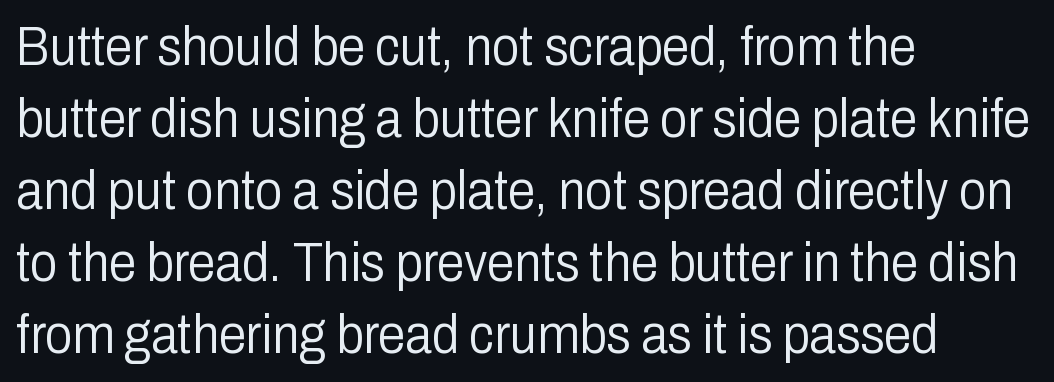
Upright lettering throughout. Varying glyph widths throughout — classic text-font behaviour. Evenly set lines give the paragraph a standard silhouette. Words appear dense and cohesive because spacing is normal. Caption: multi-line text, flush left, ragged right. The typeface has the unassuming heft of standard copy or less.
